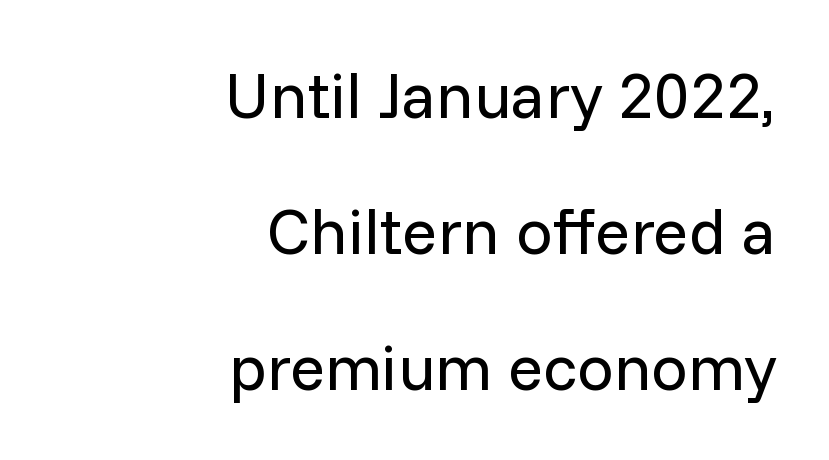
The rendering anchors every line to the right-hand side. In terms of letterform style, serifs are entirely absent. Characters remain perfectly vertical along every line. This sample has the flowing, uneven cadence of proportional lettering.
